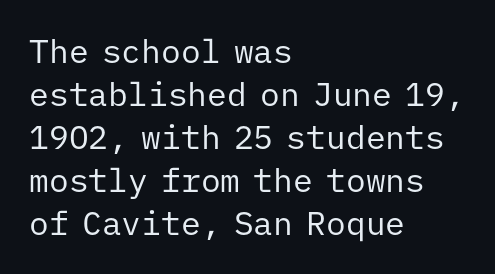
The image shows 33 px regular-weight sans-serif type, upright, monospaced; set left-aligned, normal line spacing (1.3x), normal letter spacing, not underlined; low stroke contrast and a medium x-height.
